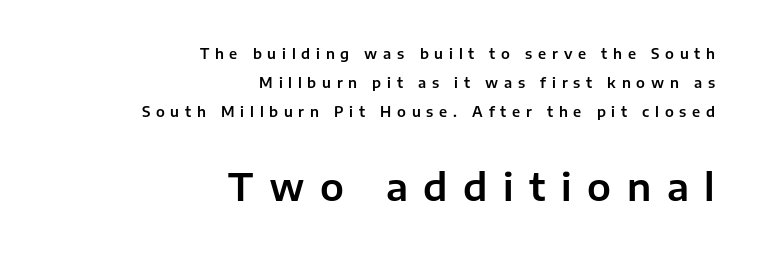
Q: Is the text italic (slanted)? A: No, it is upright.
Q: Is the typeface a serif or a sans-serif typeface? A: Sans-serif.
Q: Is the text underlined? A: No.
Q: How is the paragraph aligned? A: Right-aligned.
Q: Is the spacing between letters normal or unusually wide? A: Unusually wide.
Q: Is the spacing between lines tight, normal or loose? A: Loose.
Q: Which block of text is set in a larger size, the first (top) or the second (bottom)? A: The second (bottom) one.
Q: Width (condensed, normal, or wide)? A: Normal.
Q: Stroke contrast? A: Low.
Q: x-height? A: Medium.
Q: Monospaced? A: No.
